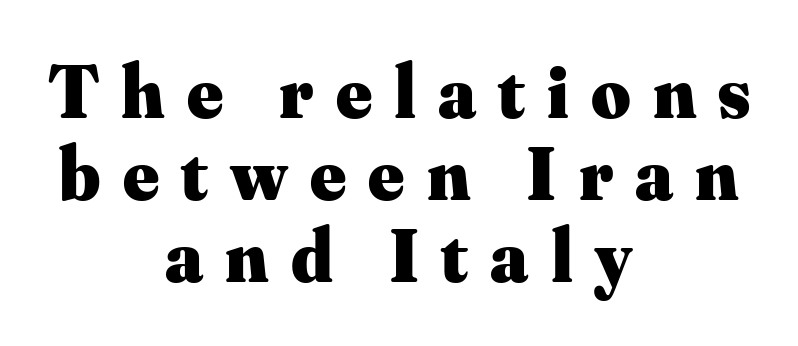
Q: Is the text bold? A: Yes.
Q: Is the text italic (slanted)? A: No, it is upright.
Q: Is the typeface a serif or a sans-serif typeface? A: Serif.
Q: Is the text underlined? A: No.
Q: How is the paragraph aligned? A: Centered.
Q: Is the spacing between letters normal or unusually wide? A: Unusually wide.
Q: Is the spacing between lines tight, normal or loose? A: Tight.
Q: Width (condensed, normal, or wide)? A: Normal.
Q: Stroke contrast? A: Medium.
Q: x-height? A: Small.
Q: Monospaced? A: No.
